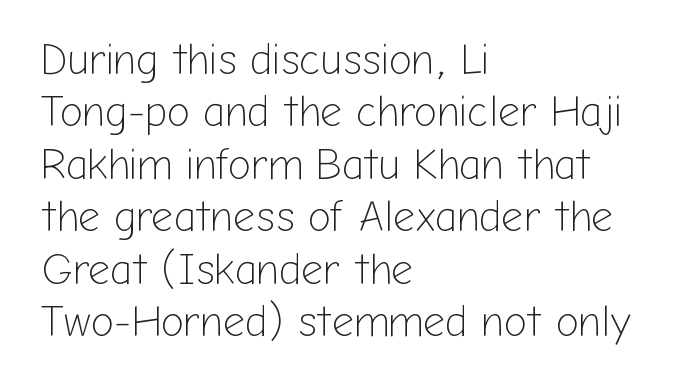
The image shows 43 px light sans-serif type, upright; set left-aligned, line spacing 1.22x, normal letter spacing, not underlined; low stroke contrast and a medium x-height.
